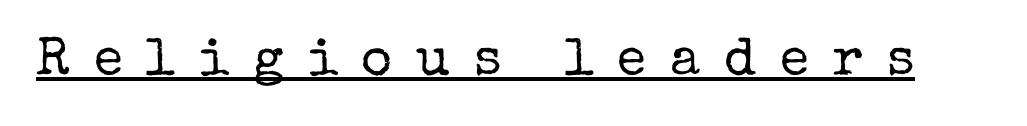
Q: Is the text bold? A: No.
Q: Is the text italic (slanted)? A: No, it is upright.
Q: Is the typeface a serif or a sans-serif typeface? A: Serif.
Q: Is the text underlined? A: Yes.
Q: Is the spacing between letters normal or unusually wide? A: Unusually wide.
Q: Width (condensed, normal, or wide)? A: Normal.
Q: Stroke contrast? A: Low.
Q: x-height? A: Medium.
Q: Monospaced? A: No.
